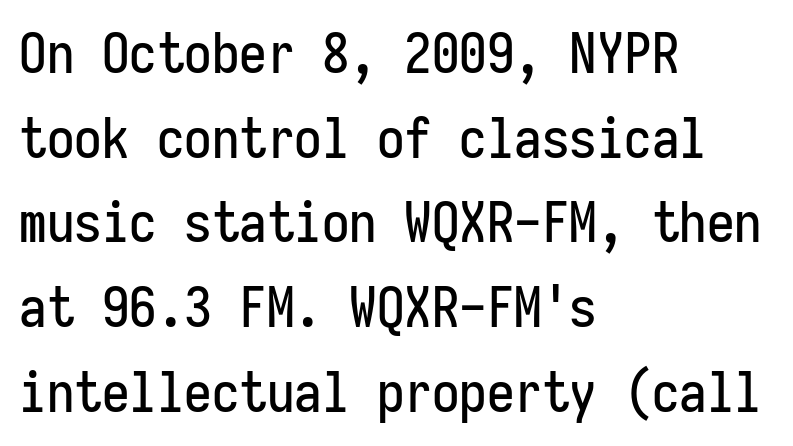
Q: Is the text italic (slanted)? A: No, it is upright.
Q: Is the typeface a serif or a sans-serif typeface? A: Sans-serif.
Q: Is the text underlined? A: No.
Q: How is the paragraph aligned? A: Left-aligned.
Q: Is the spacing between letters normal or unusually wide? A: Normal.
Q: Is the spacing between lines tight, normal or loose? A: Normal.
Q: Width (condensed, normal, or wide)? A: Condensed.
Q: Stroke contrast? A: Low.
Q: x-height? A: Medium.
Q: Monospaced? A: Yes.
